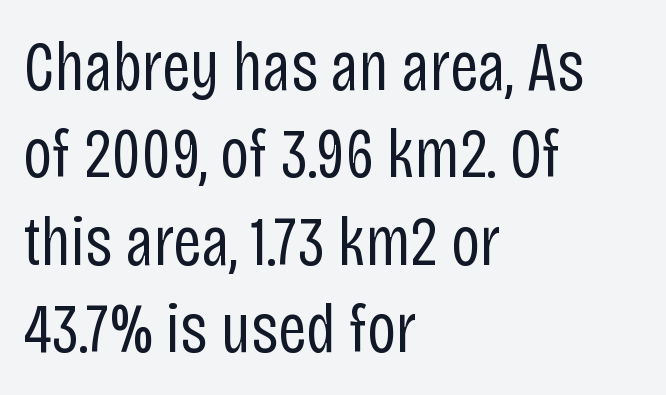
The image shows 71 px regular-weight, condensed sans-serif type, upright; set left-aligned, line spacing 1.23x, normal letter spacing, not underlined; low stroke contrast and a large x-height.
